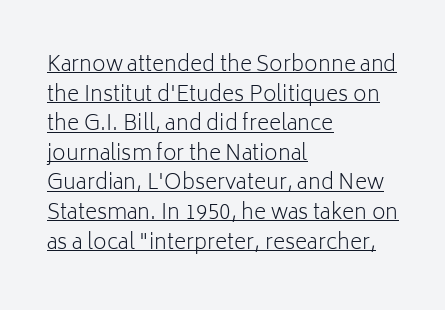
{"italic": "no", "bold": "no", "underline": "yes", "align": "left", "line_spacing": "normal", "line_spacing_ratio": 1.41, "letter_spacing": "normal", "letter_spacing_em": 0.0, "glyph_px": 21}
